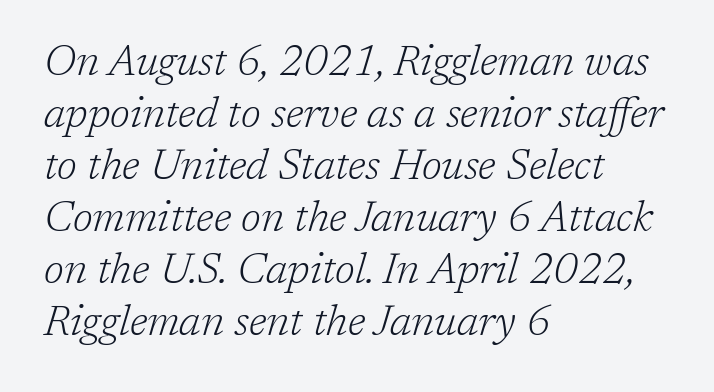
Does the copy run flush right? No — it runs flush left. Varying glyph widths throughout — classic text-font behaviour. These lines are composed in type with serifs. Bold? No — there's no thickening of the strokes.
